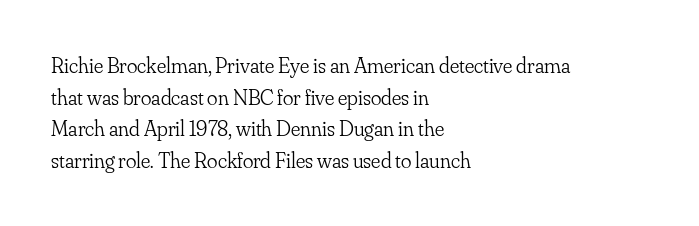
Ordinary non-slanted type is in use. Whoever set this chose a conventional vertical rhythm. Nothing unusual about the tracking: characters are spaced as the font intends. Every row of glyphs begins at an identical x-position on the left.
